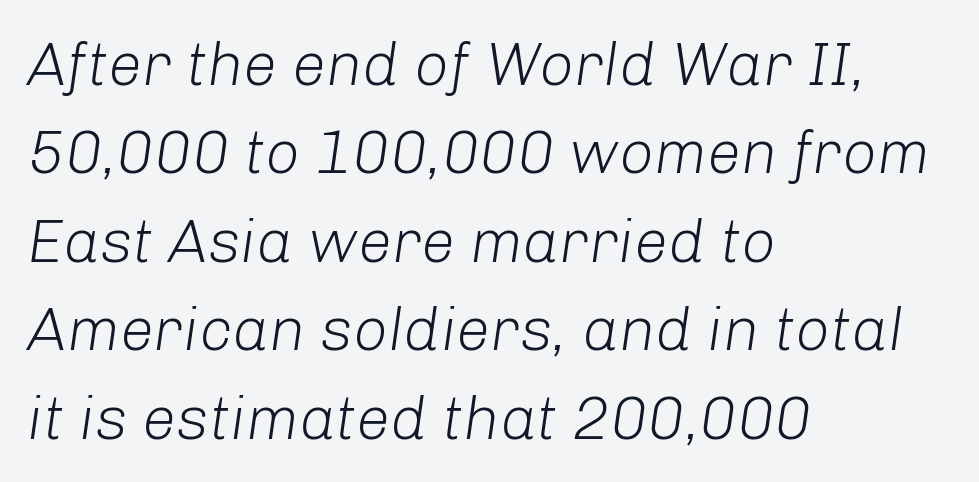
This sample keeps an unexceptional amount of space between lines. The rendering keeps characters at their native spacing. Reading down the block, your eye returns to a fixed left position each line. Underlining? Definitely not there. The axis of the letterforms is tilted away from vertical. This sample has the flowing, uneven cadence of proportional lettering.
